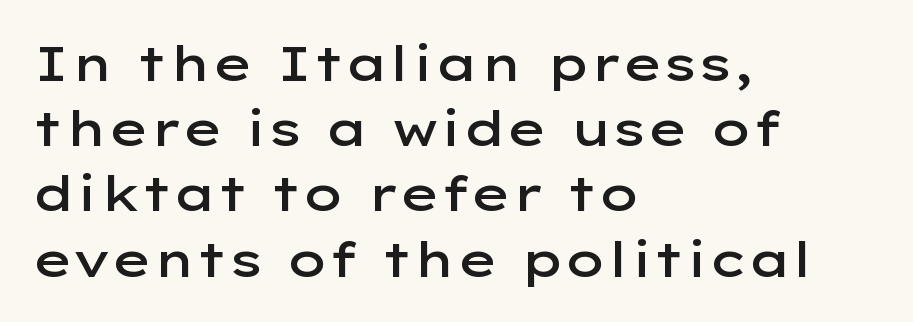
{"serif": "no", "italic": "no", "bold": "semi", "weight": "semibold", "width": "wide", "stroke_contrast": "low", "x_height": "medium", "monospaced": "no", "underline": "no", "align": "left", "line_spacing": "normal", "line_spacing_ratio": 1.33, "letter_spacing": "normal", "letter_spacing_em": 0.0, "glyph_px": 49}
